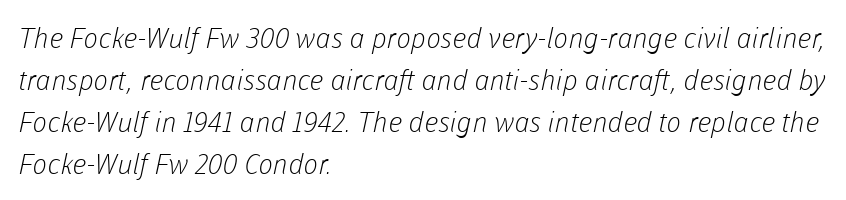
{"serif": "no", "bold": "no", "weight": "light", "width": "normal", "stroke_contrast": "low", "x_height": "medium", "monospaced": "no", "underline": "no", "align": "left", "line_spacing": "normal", "line_spacing_ratio": 1.5, "letter_spacing": "normal", "letter_spacing_em": 0.0, "glyph_px": 28}
